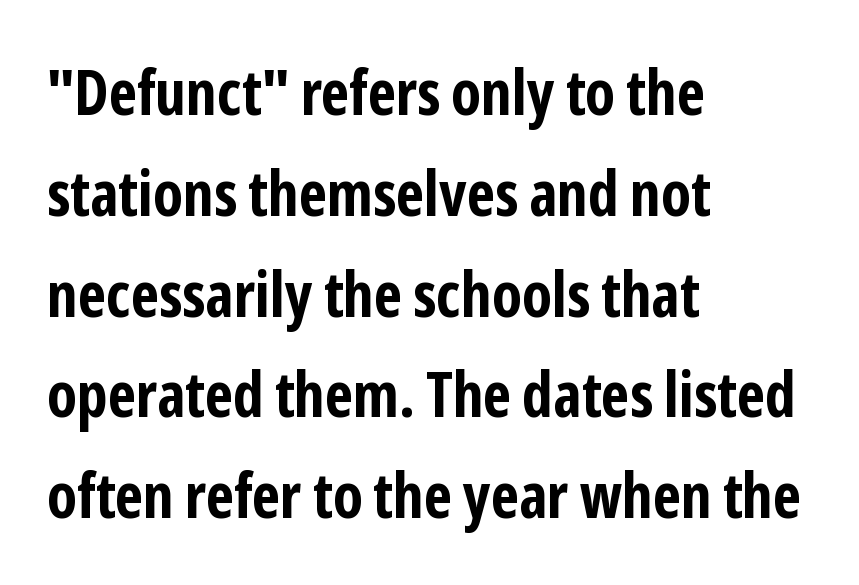
Q: Is the text bold? A: Yes.
Q: Is the text italic (slanted)? A: No, it is upright.
Q: Is the typeface a serif or a sans-serif typeface? A: Sans-serif.
Q: Is the text underlined? A: No.
Q: How is the paragraph aligned? A: Left-aligned.
Q: Is the spacing between letters normal or unusually wide? A: Normal.
Q: Is the spacing between lines tight, normal or loose? A: Normal.
Q: Width (condensed, normal, or wide)? A: Condensed.
Q: Stroke contrast? A: Low.
Q: x-height? A: Medium.
Q: Monospaced? A: No.
